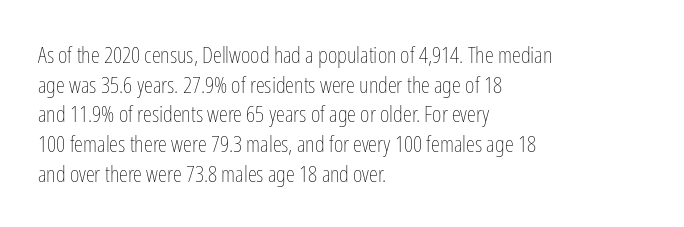
{"italic": "no", "bold": "no", "underline": "no", "align": "left", "line_spacing": "normal", "line_spacing_ratio": 1.29, "letter_spacing": "normal", "letter_spacing_em": 0.0, "glyph_px": 23}
